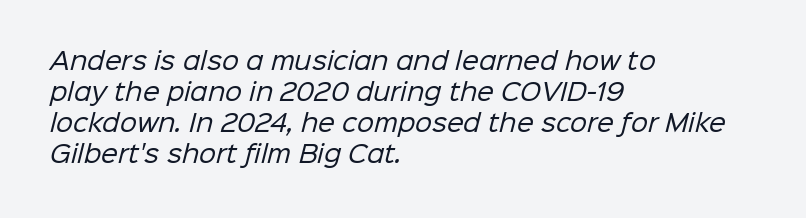
Q: Is the text bold? A: No.
Q: Is the text underlined? A: No.
Q: How is the paragraph aligned? A: Left-aligned.
Q: Is the spacing between letters normal or unusually wide? A: Normal.
Q: Is the spacing between lines tight, normal or loose? A: Normal.
